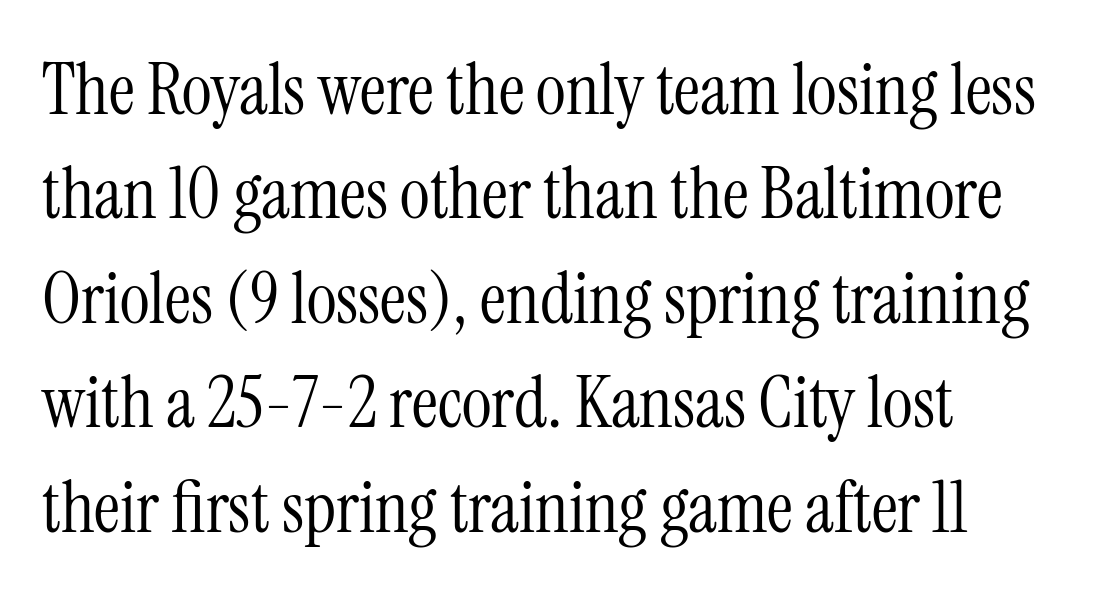
The image shows 72 px light, condensed serif type, upright; set normal line spacing (1.45x), normal letter spacing, not underlined; medium stroke contrast and a medium x-height.
